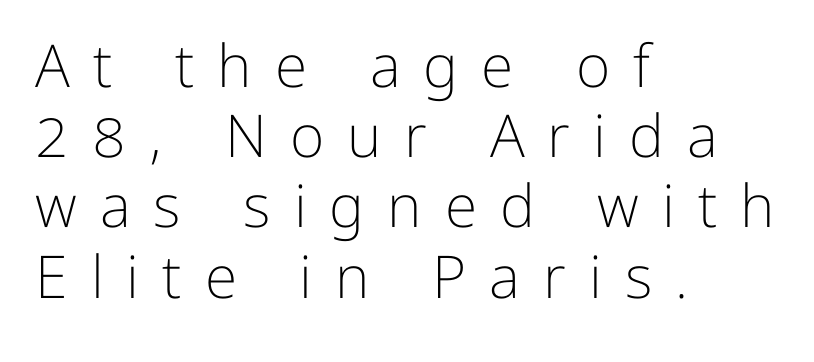
The image shows 59 px light sans-serif type, upright; set left-aligned, line spacing 1.19x, unusually wide letter spacing (+0.39 em), not underlined; low stroke contrast and a medium x-height.
